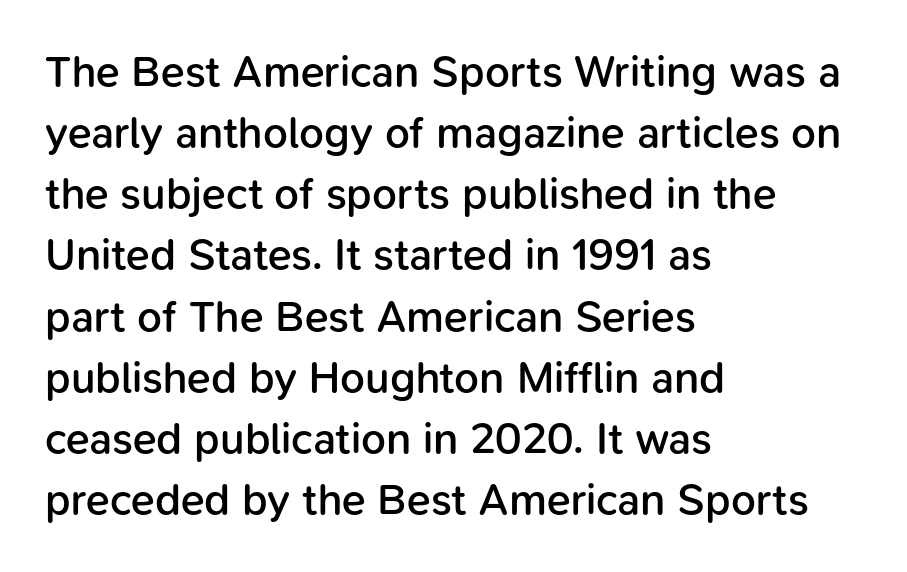
Inter-character spacing is left at the font's built-in metrics. Each letter keeps its own natural width here, so spacing adapts to shape. Whoever set this chose a conventional vertical rhythm. Horizontally, the lines are justified to the leading edge only. Has an underline been added? It has not. Tall strokes in this sample are plumb rather than angled.
